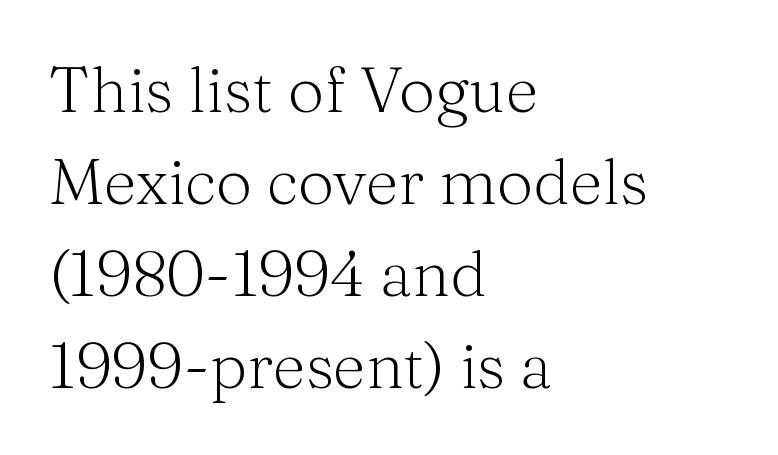
The image shows 64 px light serif type, upright; set left-aligned, normal line spacing (1.44x), normal letter spacing, not underlined; medium stroke contrast and a medium x-height.
